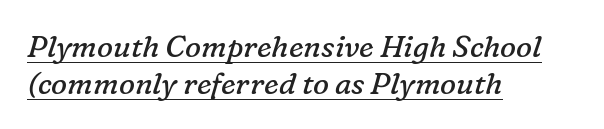
{"serif": "yes", "italic": "yes", "lean": "right", "slant_degrees": 16, "bold": "no", "weight": "regular", "width": "normal", "stroke_contrast": "low", "x_height": "medium", "monospaced": "no", "underline": "yes", "align": "left", "line_spacing_ratio": 1.22, "letter_spacing": "normal", "letter_spacing_em": 0.0, "glyph_px": 30}
